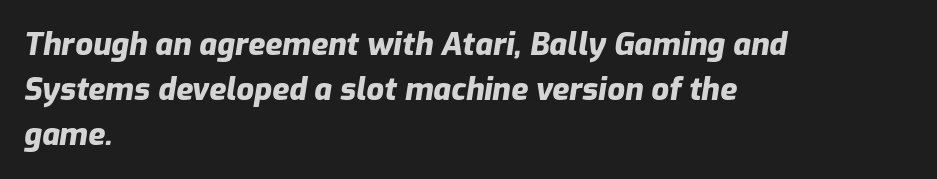
Q: Is the text bold? A: Yes.
Q: Is the text italic (slanted)? A: Yes, it leans right by about 9 degrees.
Q: Is the text underlined? A: No.
Q: How is the paragraph aligned? A: Left-aligned.
Q: Is the spacing between letters normal or unusually wide? A: Normal.
Q: Is the spacing between lines tight, normal or loose? A: Normal.
Q: Width (condensed, normal, or wide)? A: Normal.
Q: Stroke contrast? A: Low.
Q: x-height? A: Medium.
Q: Monospaced? A: No.
